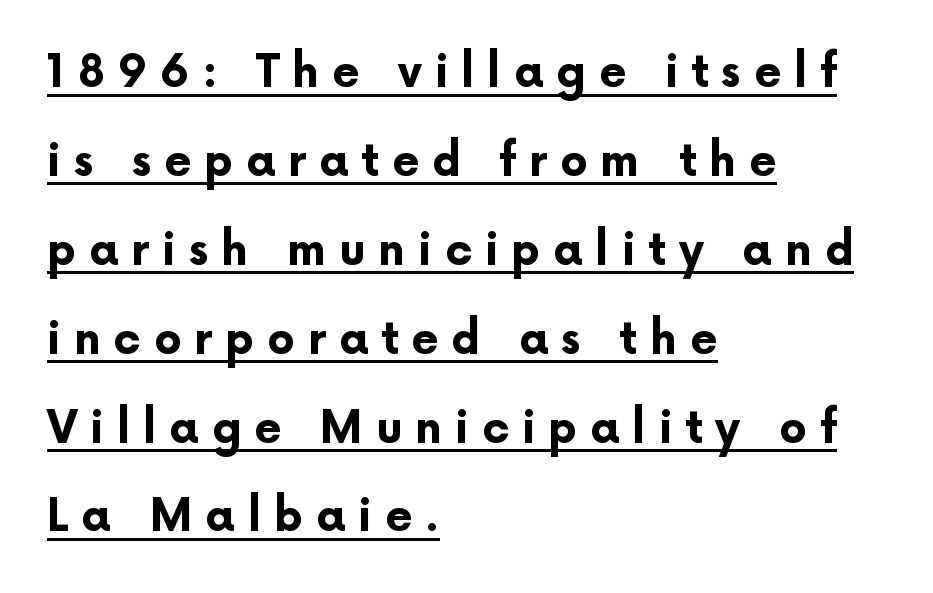
I'd call this a sans setting — the letters go barefoot. Baseline-to-baseline distance is far greater than the letter height. The specimen includes a rule beneath the text block's lines. These lines carry a lot of weight — the face is fully bold. Every character sits straight up, as roman type does.
